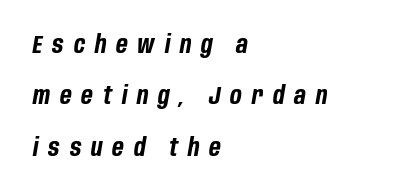
The image shows 24 px bold type, italic (leaning right); set left-aligned, loose line spacing (2.14x), unusually wide letter spacing (+0.41 em), not underlined.
